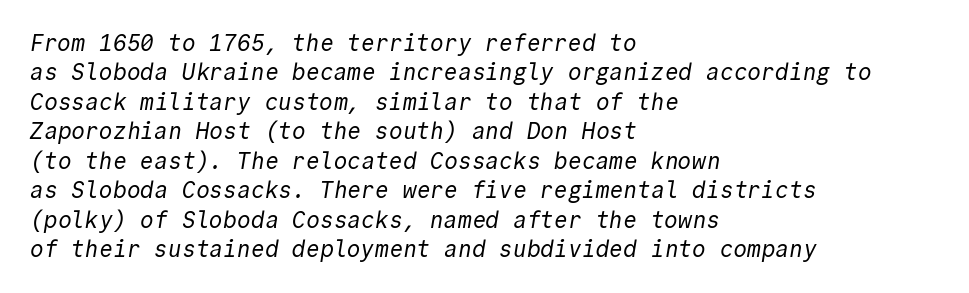
The image shows 23 px text type; set left-aligned, normal line spacing (1.28x), normal letter spacing, not underlined.
